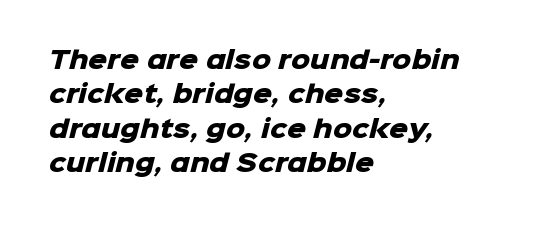
Q: Is the text bold? A: Yes.
Q: Is the text underlined? A: No.
Q: How is the paragraph aligned? A: Left-aligned.
Q: Is the spacing between letters normal or unusually wide? A: Normal.
Q: Is the spacing between lines tight, normal or loose? A: Normal.
